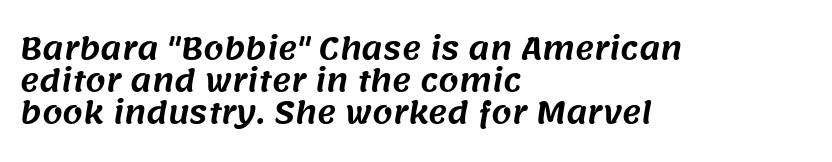
The image shows 29 px sans-serif type; set left-aligned, tight line spacing (1.1x), normal letter spacing, not underlined; medium stroke contrast and a large x-height.
